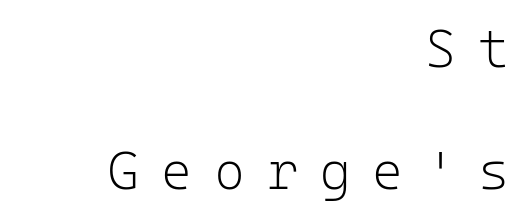
{"serif": "no", "italic": "no", "bold": "no", "weight": "light", "width": "normal", "stroke_contrast": "low", "x_height": "medium", "monospaced": "yes", "underline": "no", "align": "right", "line_spacing": "loose", "line_spacing_ratio": 2.3, "letter_spacing": "wide", "letter_spacing_em": 0.41, "glyph_px": 53}
